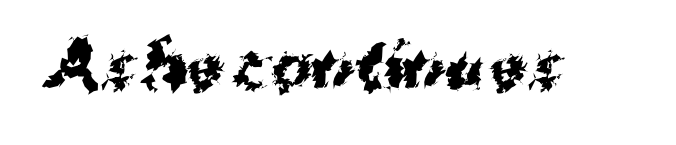
Q: Is the text bold? A: Yes.
Q: Is the typeface a serif or a sans-serif typeface? A: Sans-serif.
Q: Is the text underlined? A: No.
Q: Is the spacing between letters normal or unusually wide? A: Normal.
Q: Width (condensed, normal, or wide)? A: Normal.
Q: Stroke contrast? A: Medium.
Q: x-height? A: Medium.
Q: Monospaced? A: No.
